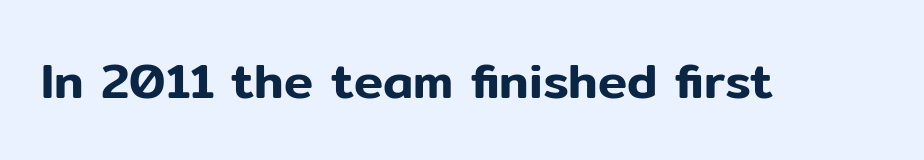
The image shows 49 px sans-serif type, upright; set normal letter spacing, not underlined; low stroke contrast and a medium x-height.
